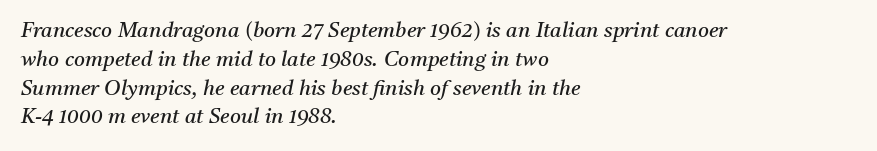
Q: Is the text bold? A: No.
Q: Is the text italic (slanted)? A: Yes, it leans right by about 11 degrees.
Q: Is the text underlined? A: No.
Q: How is the paragraph aligned? A: Left-aligned.
Q: Is the spacing between letters normal or unusually wide? A: Normal.
Q: Is the spacing between lines tight, normal or loose? A: Normal.
